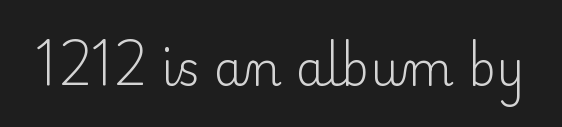
Q: Is the text bold? A: No.
Q: Is the text italic (slanted)? A: No, it is upright.
Q: Is the text underlined? A: No.
Q: Is the spacing between letters normal or unusually wide? A: Normal.
Q: Width (condensed, normal, or wide)? A: Normal.
Q: Stroke contrast? A: Low.
Q: x-height? A: Small.
Q: Monospaced? A: No.
